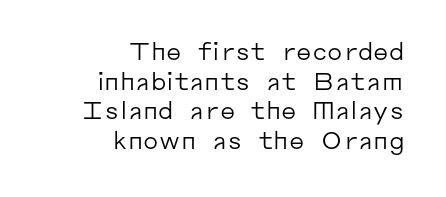
Weight: regular or lighter. The lines are quadded right. Check under the words: just untouched page. It's the straight-up-and-down kind of type. The passage shown has conventional tracking throughout.
